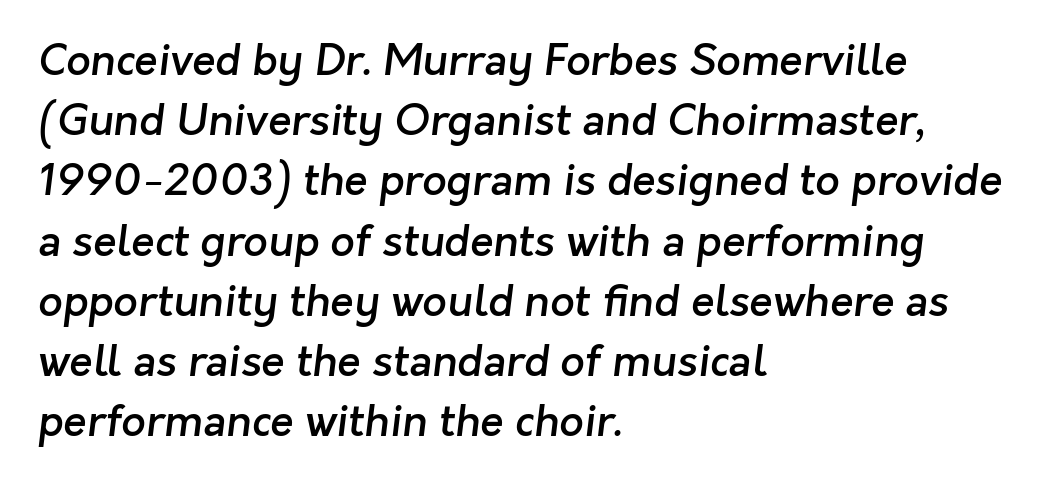
Q: Is the text bold? A: Semi-bold.
Q: Is the typeface a serif or a sans-serif typeface? A: Sans-serif.
Q: Is the text underlined? A: No.
Q: How is the paragraph aligned? A: Left-aligned.
Q: Is the spacing between letters normal or unusually wide? A: Normal.
Q: Is the spacing between lines tight, normal or loose? A: Normal.
Q: Width (condensed, normal, or wide)? A: Normal.
Q: Stroke contrast? A: Low.
Q: x-height? A: Medium.
Q: Monospaced? A: No.
